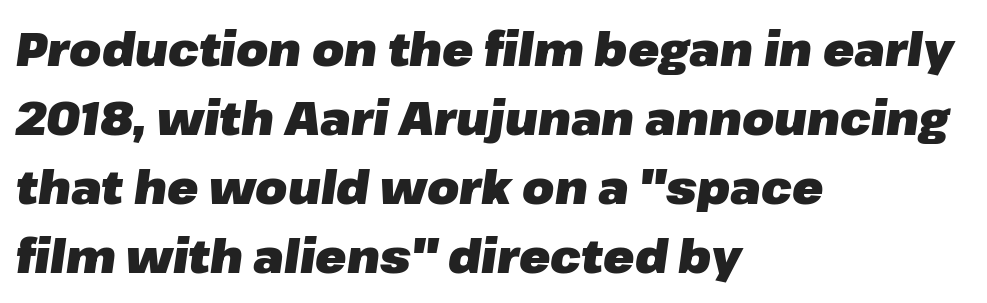
{"italic": "yes", "lean": "right", "slant_degrees": 8, "bold": "yes", "weight": "heavy", "width": "normal", "stroke_contrast": "low", "x_height": "medium", "monospaced": "no", "underline": "no", "align": "left", "line_spacing": "normal", "line_spacing_ratio": 1.5, "letter_spacing": "normal", "letter_spacing_em": 0.0, "glyph_px": 46}
